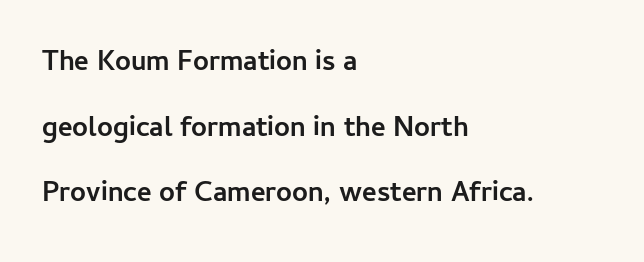
Q: Is the text bold? A: Yes.
Q: Is the text italic (slanted)? A: No, it is upright.
Q: Is the typeface a serif or a sans-serif typeface? A: Sans-serif.
Q: Is the text underlined? A: No.
Q: How is the paragraph aligned? A: Left-aligned.
Q: Is the spacing between letters normal or unusually wide? A: Normal.
Q: Is the spacing between lines tight, normal or loose? A: Loose.
Q: Width (condensed, normal, or wide)? A: Normal.
Q: Stroke contrast? A: Low.
Q: x-height? A: Medium.
Q: Monospaced? A: No.
